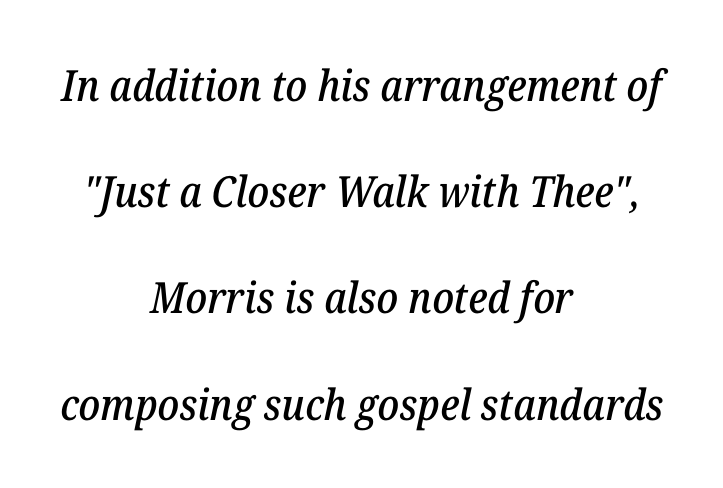
The image shows 43 px serif type, italic (leaning right); set centered, loose line spacing (2.47x), normal letter spacing, not underlined; low stroke contrast and a medium x-height.
